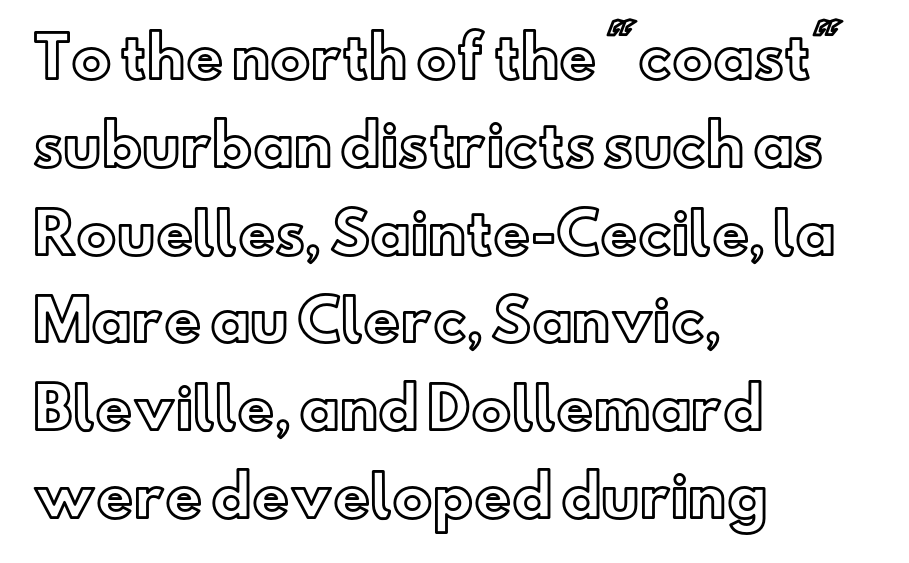
The image shows 57 px text type, upright; set left-aligned, normal line spacing (1.54x), normal letter spacing, not underlined; a small x-height.
